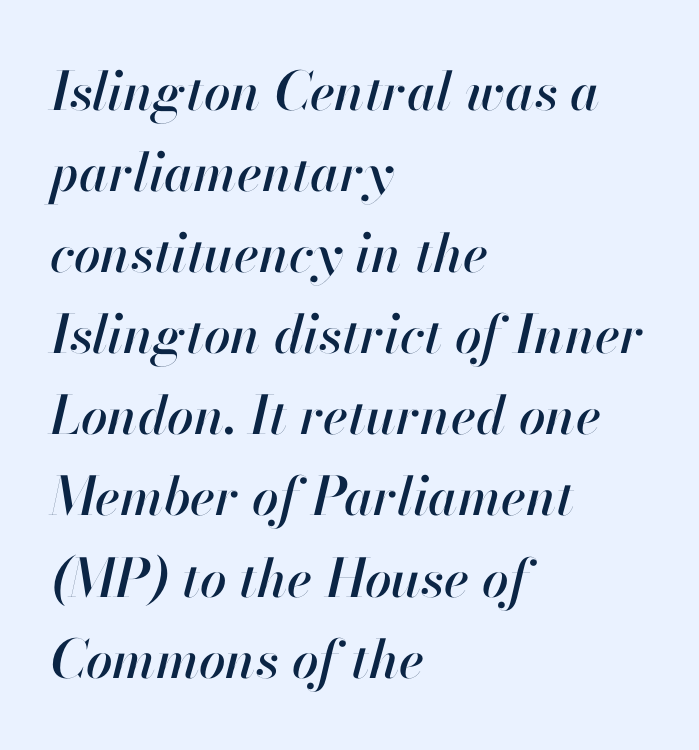
Bare-footed words on every line. Whoever set this chose a conventional vertical rhythm. Alignment: flush left. The font's italic variant was chosen for this text.
